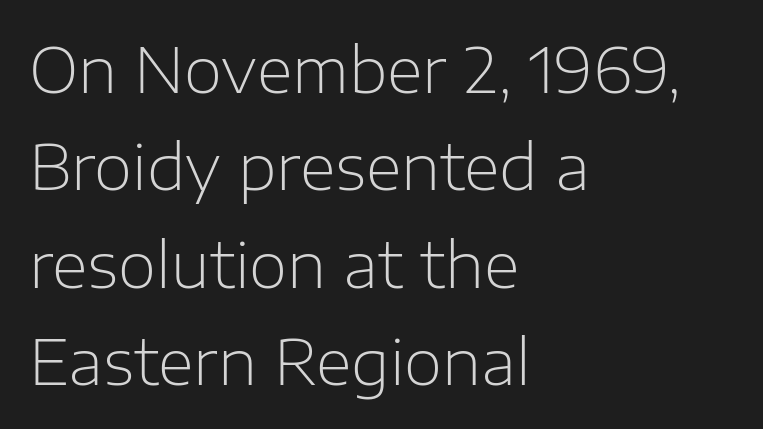
The image shows 62 px light sans-serif type, upright; set left-aligned, normal line spacing (1.57x), normal letter spacing, not underlined; low stroke contrast and a medium x-height.
